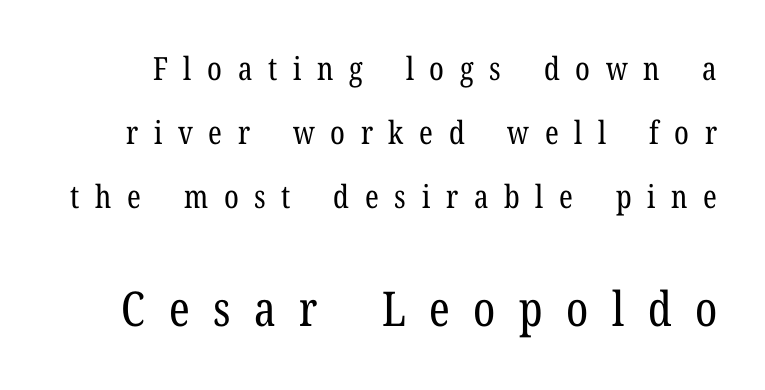
Q: Is the text bold? A: No.
Q: Is the text italic (slanted)? A: No, it is upright.
Q: Is the typeface a serif or a sans-serif typeface? A: Serif.
Q: Is the text underlined? A: No.
Q: Is the spacing between letters normal or unusually wide? A: Unusually wide.
Q: Is the spacing between lines tight, normal or loose? A: Loose.
Q: Which block of text is set in a larger size, the first (top) or the second (bottom)? A: The second (bottom) one.
Q: Width (condensed, normal, or wide)? A: Condensed.
Q: Stroke contrast? A: Low.
Q: x-height? A: Medium.
Q: Monospaced? A: No.
